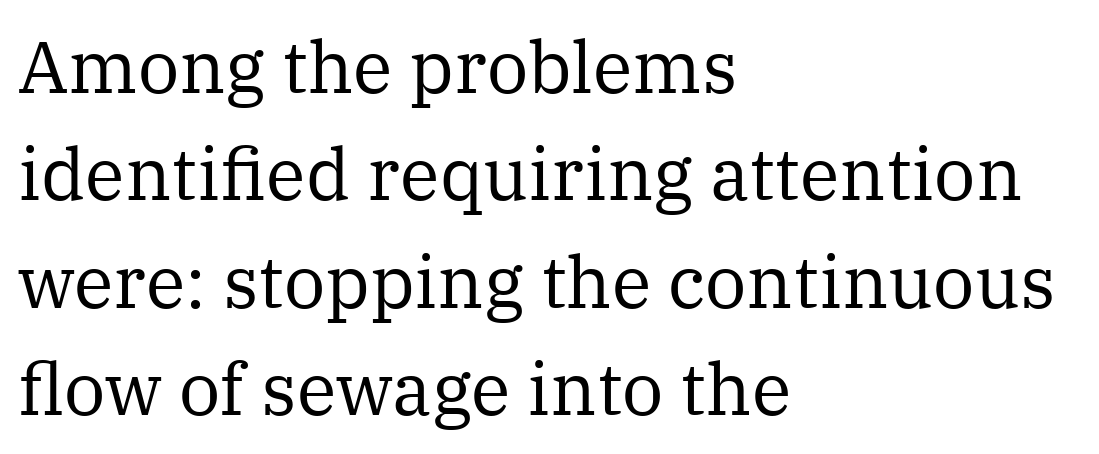
The image shows 73 px regular-weight serif type, upright; set left-aligned, normal line spacing (1.47x), normal letter spacing, not underlined; medium stroke contrast and a medium x-height.
